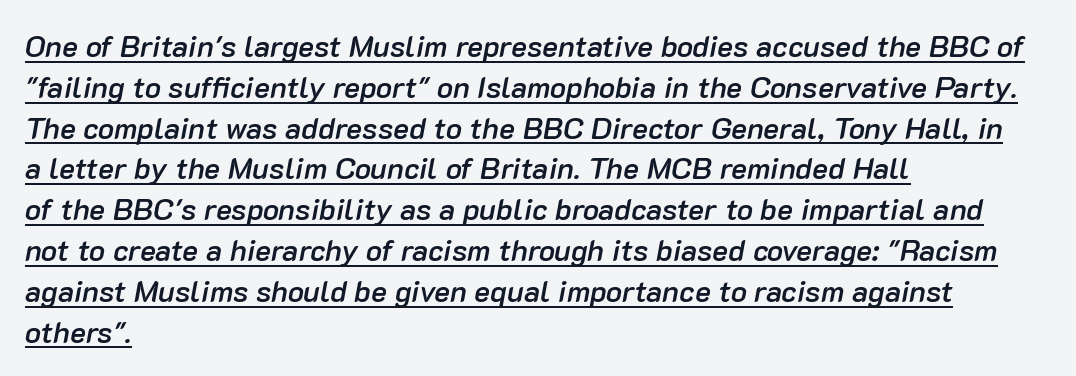
The image shows 30 px semibold type, italic (leaning right); set left-aligned, normal line spacing (1.36x), normal letter spacing, underlined; low stroke contrast and a medium x-height.
